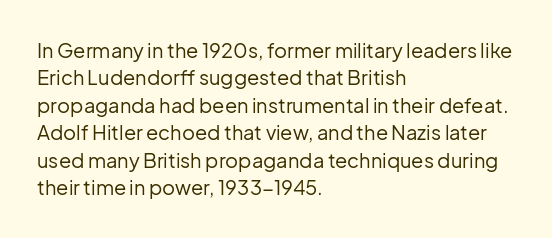
{"italic": "no", "bold": "no", "underline": "no", "align": "left", "line_spacing": "normal", "line_spacing_ratio": 1.37, "letter_spacing": "normal", "letter_spacing_em": 0.0, "glyph_px": 20}
